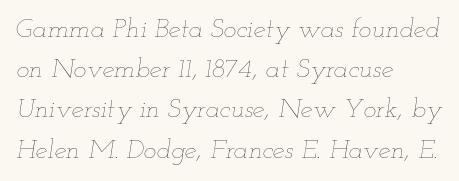
Beneath every word, the page is bare. Each line starts at the same left margin while the right side varies. Think standard paragraph weight, or any step lighter than that. The line-height multiplier appears to be the usual default. Nobody touched the tracking dial on this one.
